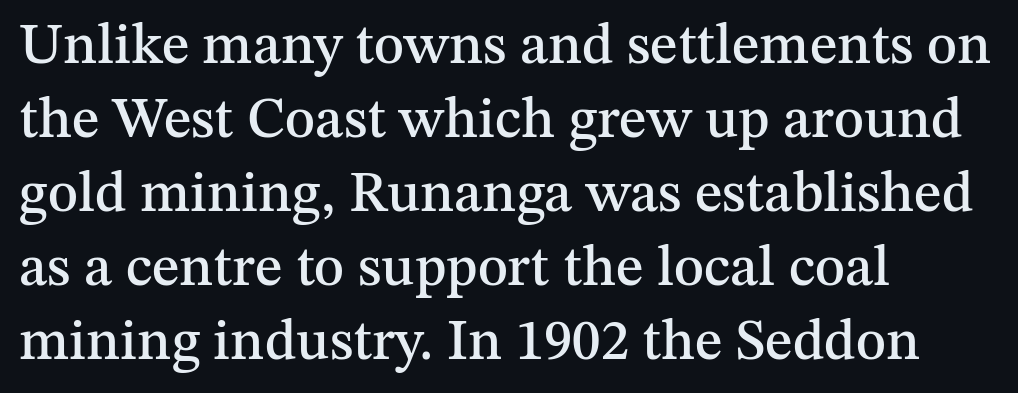
{"serif": "yes", "italic": "no", "width": "normal", "stroke_contrast": "medium", "x_height": "medium", "monospaced": "no", "underline": "no", "align": "left", "line_spacing": "normal", "line_spacing_ratio": 1.3, "letter_spacing": "normal", "letter_spacing_em": 0.0, "glyph_px": 57}
